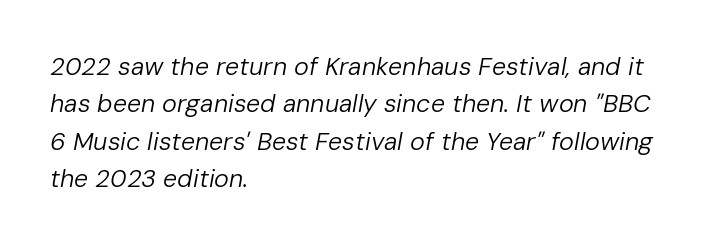
{"italic": "yes", "lean": "right", "slant_degrees": 10, "bold": "no", "underline": "no", "align": "left", "line_spacing": "normal", "line_spacing_ratio": 1.5, "letter_spacing": "normal", "letter_spacing_em": 0.0, "glyph_px": 25}
